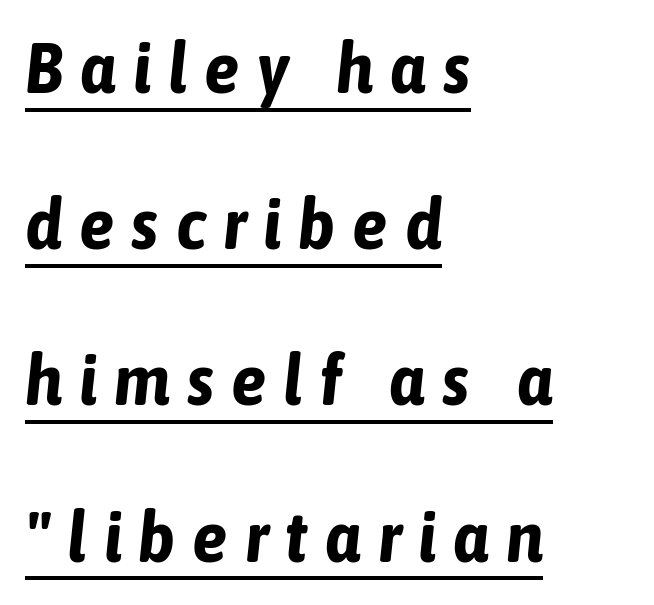
These characters rest on top of a visible drawn line. Is the letter spacing exaggerated? Yes — the characters are pushed far apart. The passage is arranged the way most books set body copy — flush left. Heft: maximum for text — a bold. You could fit nearly another row in the gap between these rows. You could not count columns in this text — the font is proportionally spaced.
